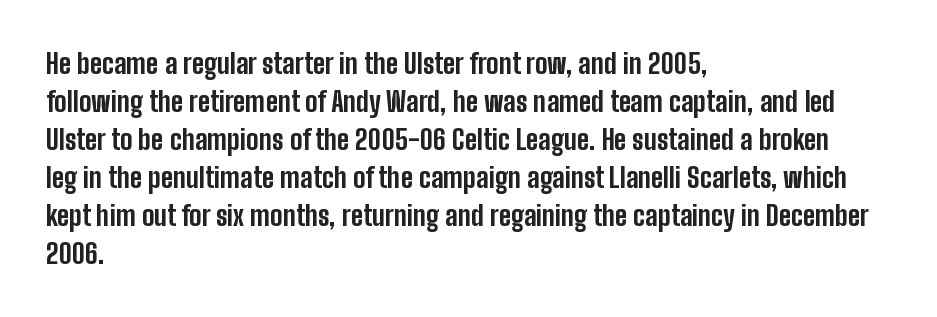
{"serif": "no", "italic": "no", "bold": "yes", "weight": "bold", "width": "condensed", "stroke_contrast": "low", "x_height": "medium", "monospaced": "no", "underline": "no", "align": "left", "line_spacing": "normal", "line_spacing_ratio": 1.36, "letter_spacing": "normal", "letter_spacing_em": 0.0, "glyph_px": 28}
